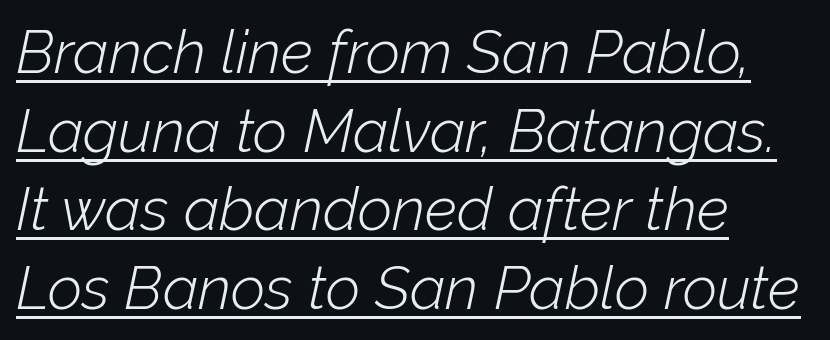
{"italic": "yes", "lean": "right", "slant_degrees": 12, "bold": "no", "weight": "light", "width": "normal", "stroke_contrast": "low", "x_height": "medium", "monospaced": "no", "underline": "yes", "align": "left", "line_spacing": "normal", "line_spacing_ratio": 1.31, "letter_spacing": "normal", "letter_spacing_em": 0.0, "glyph_px": 60}
